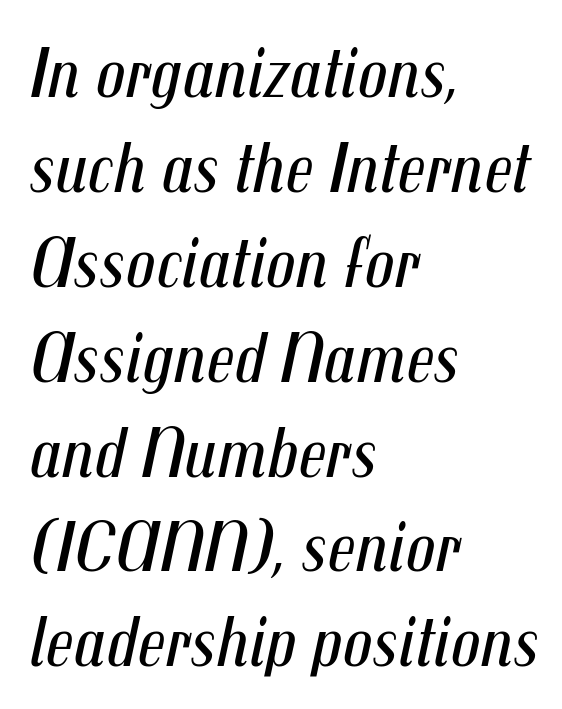
The image shows 73 px regular-weight, condensed type, italic (leaning right); set left-aligned, normal line spacing (1.3x), normal letter spacing, not underlined; medium stroke contrast and a medium x-height.
